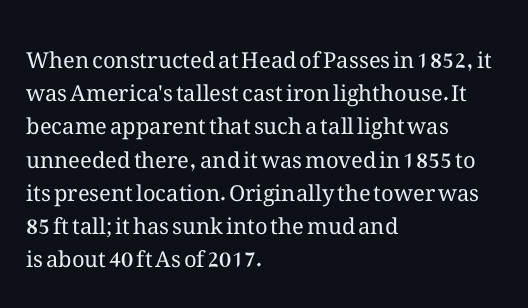
Tall strokes in this sample are plumb rather than angled. Weight: regular or lighter. Tracking value appears to be zero — textbook default spacing. The passage shown stacks its lines at a standard gap. The lines in this sample share a left origin and differ only in where they stop. Anything drawn beneath the words? Only blank space.
